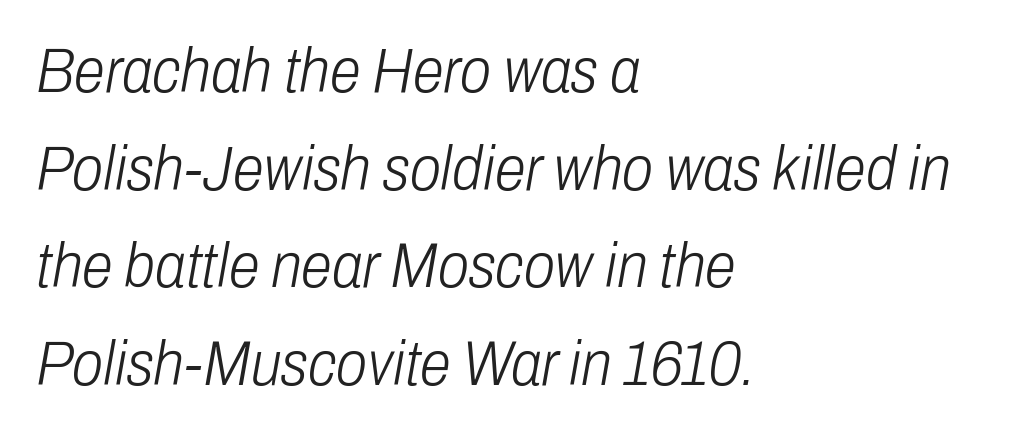
The image shows 63 px light, condensed type, italic (leaning right); set left-aligned, normal line spacing (1.55x), normal letter spacing, not underlined; low stroke contrast and a medium x-height.
